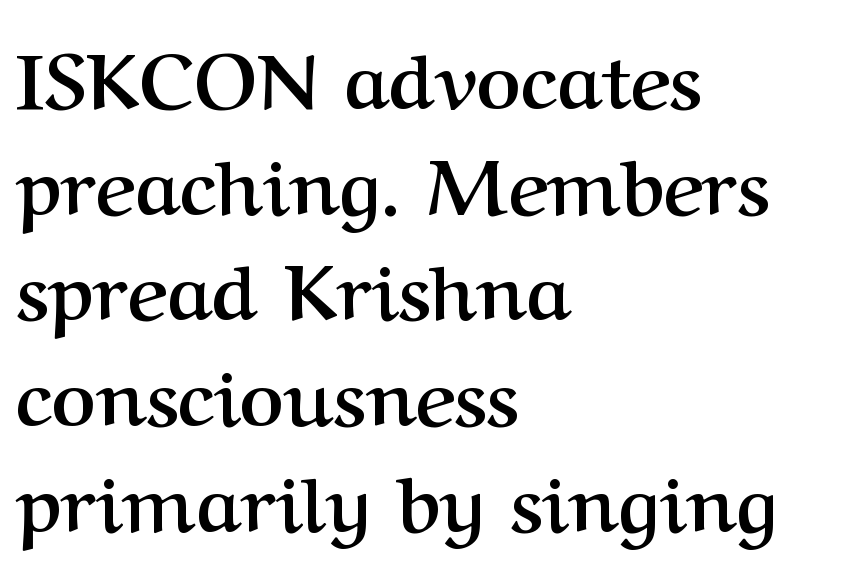
Q: Is the text bold? A: Yes.
Q: Is the text italic (slanted)? A: No, it is upright.
Q: Is the typeface a serif or a sans-serif typeface? A: Serif.
Q: Is the text underlined? A: No.
Q: How is the paragraph aligned? A: Left-aligned.
Q: Is the spacing between letters normal or unusually wide? A: Normal.
Q: Is the spacing between lines tight, normal or loose? A: Normal.
Q: Width (condensed, normal, or wide)? A: Normal.
Q: Stroke contrast? A: Medium.
Q: x-height? A: Medium.
Q: Monospaced? A: No.
